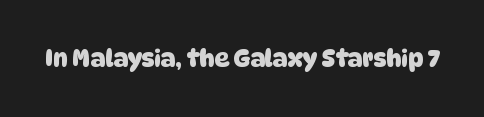
The image shows 23 px bold type; set normal letter spacing, not underlined.
